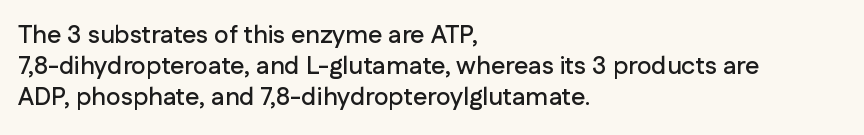
{"italic": "no", "underline": "no", "align": "left", "line_spacing": "normal", "line_spacing_ratio": 1.25, "letter_spacing": "normal", "letter_spacing_em": 0.0, "glyph_px": 25}
